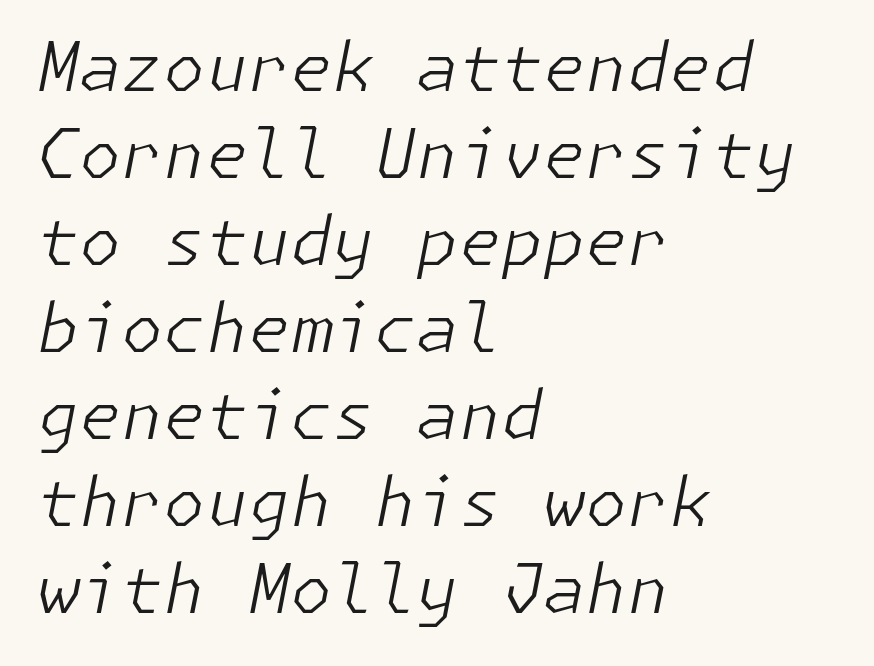
The strip under each line holds only bare page. These lines sit exactly where default settings would place them. The face used here has a pronounced slope to its letters. Caption: multi-line text, flush left, ragged right. In terms of letterspacing, this is plain default setting. No extra ink here — the face is not bold.
